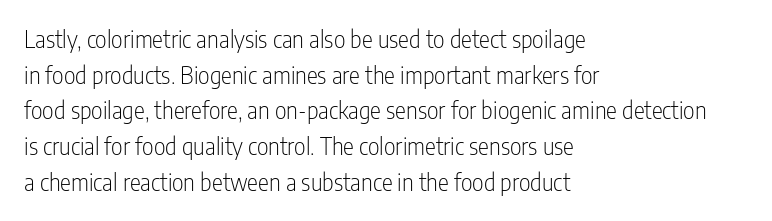
Q: Is the text bold? A: No.
Q: Is the text italic (slanted)? A: No, it is upright.
Q: Is the text underlined? A: No.
Q: How is the paragraph aligned? A: Left-aligned.
Q: Is the spacing between letters normal or unusually wide? A: Normal.
Q: Is the spacing between lines tight, normal or loose? A: Normal.
